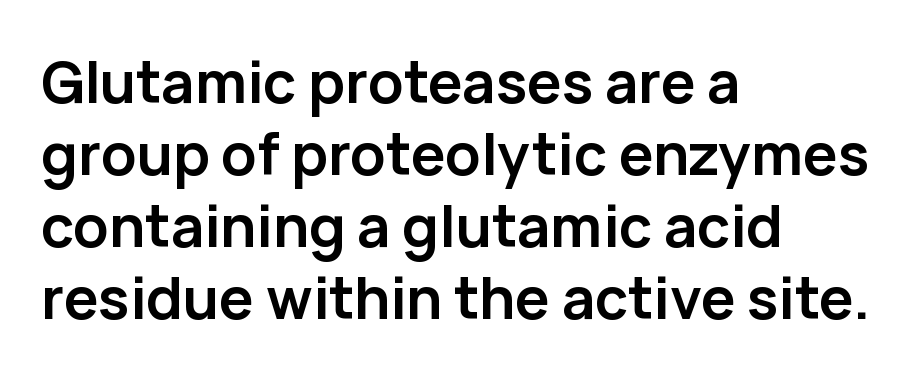
Q: Is the text bold? A: Yes.
Q: Is the text italic (slanted)? A: No, it is upright.
Q: Is the typeface a serif or a sans-serif typeface? A: Sans-serif.
Q: Is the text underlined? A: No.
Q: How is the paragraph aligned? A: Left-aligned.
Q: Is the spacing between letters normal or unusually wide? A: Normal.
Q: Width (condensed, normal, or wide)? A: Normal.
Q: Stroke contrast? A: Low.
Q: x-height? A: Medium.
Q: Monospaced? A: No.
